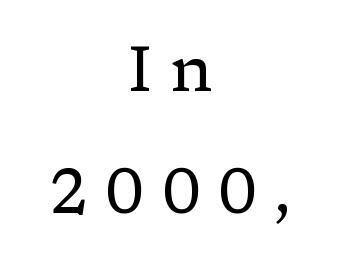
Q: Is the text bold? A: No.
Q: Is the text italic (slanted)? A: No, it is upright.
Q: Is the typeface a serif or a sans-serif typeface? A: Serif.
Q: Is the text underlined? A: No.
Q: How is the paragraph aligned? A: Centered.
Q: Is the spacing between letters normal or unusually wide? A: Unusually wide.
Q: Is the spacing between lines tight, normal or loose? A: Loose.
Q: Width (condensed, normal, or wide)? A: Normal.
Q: Stroke contrast? A: Low.
Q: x-height? A: Medium.
Q: Monospaced? A: No.
